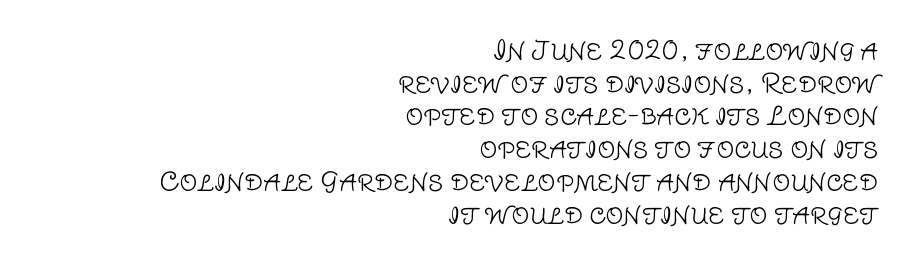
Q: Is the text bold? A: No.
Q: Is the text italic (slanted)? A: Yes.
Q: Is the text underlined? A: No.
Q: How is the paragraph aligned? A: Right-aligned.
Q: Is the spacing between letters normal or unusually wide? A: Normal.
Q: Is the spacing between lines tight, normal or loose? A: Normal.
